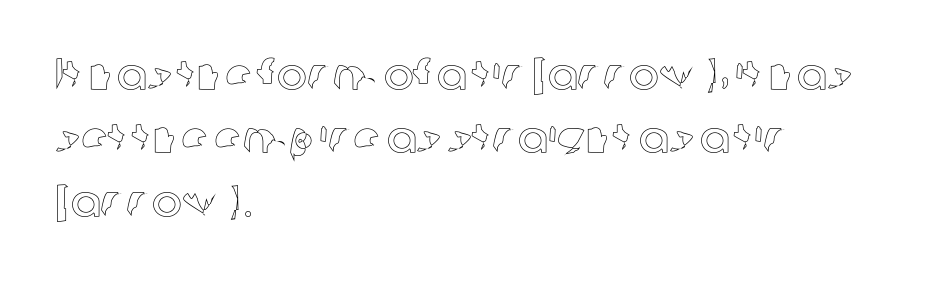
Posture: vertical. A typesetter would call this leading conventional body-copy spacing. Here the designer chose a conventional face with non-uniform glyph widths. Anything drawn beneath the words? Only blank space. Reading down the block, your eye returns to a fixed left position each line.
